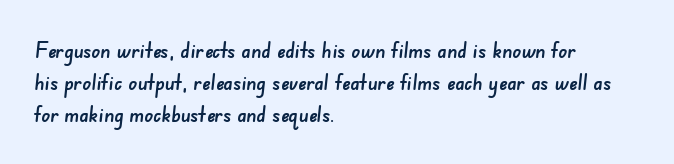
The image shows 22 px text type; set left-aligned, normal line spacing (1.46x), normal letter spacing, not underlined.
